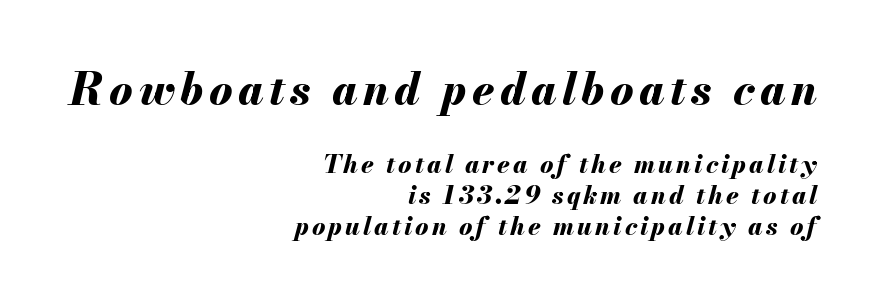
Q: Is the text bold? A: Yes.
Q: Is the text italic (slanted)? A: Yes, it leans right by about 13 degrees.
Q: Is the text underlined? A: No.
Q: How is the paragraph aligned? A: Right-aligned.
Q: Which block of text is set in a larger size, the first (top) or the second (bottom)? A: The first (top) one.
Q: Width (condensed, normal, or wide)? A: Normal.
Q: Stroke contrast? A: Medium.
Q: x-height? A: Small.
Q: Monospaced? A: No.
